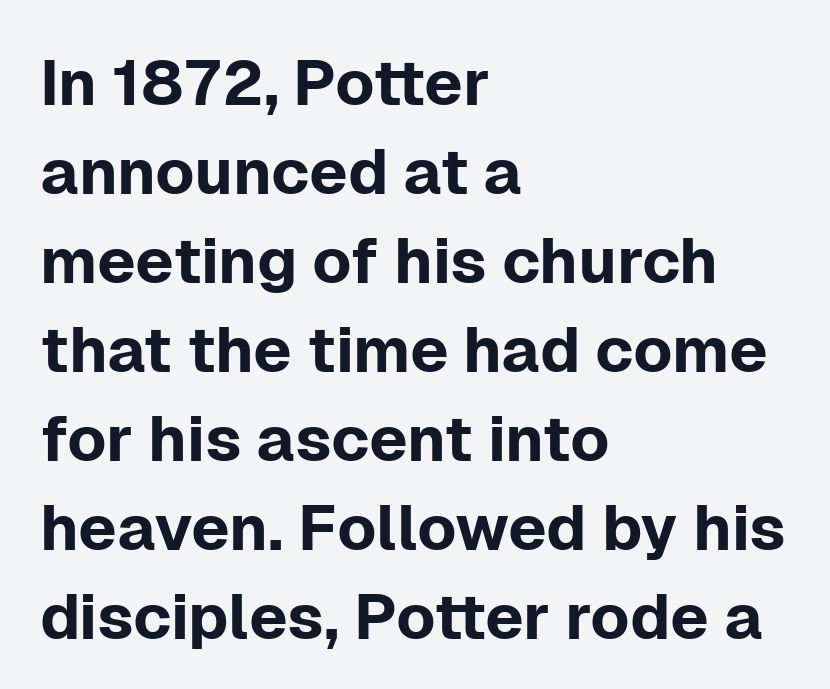
{"serif": "no", "italic": "no", "width": "normal", "stroke_contrast": "low", "x_height": "medium", "monospaced": "no", "underline": "no", "align": "left", "line_spacing": "normal", "line_spacing_ratio": 1.39, "letter_spacing": "normal", "letter_spacing_em": 0.0, "glyph_px": 64}
